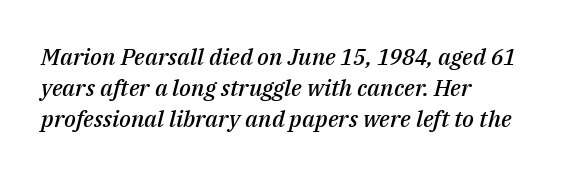
The image shows 23 px text type, italic (leaning right); set left-aligned, normal line spacing (1.34x), normal letter spacing, not underlined.
